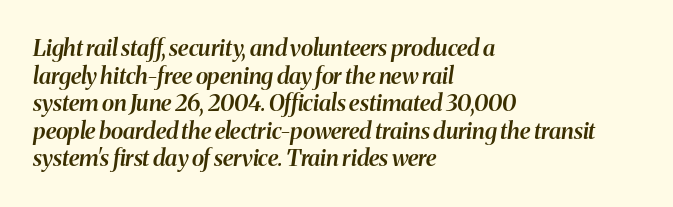
{"italic": "yes", "lean": "right", "slant_degrees": 8, "bold": "semi", "underline": "no", "align": "left", "line_spacing_ratio": 1.2, "letter_spacing": "normal", "letter_spacing_em": 0.0, "glyph_px": 23}
